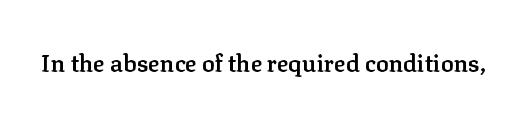
The image shows 24 px text type, upright; set normal letter spacing, not underlined.
